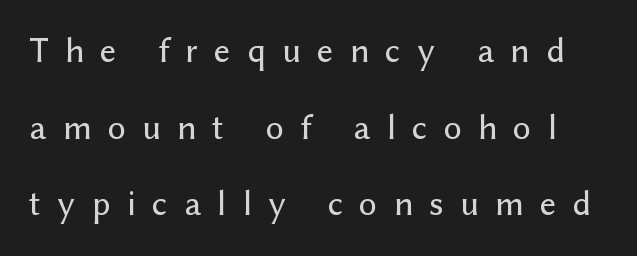
Q: Is the text italic (slanted)? A: No, it is upright.
Q: Is the typeface a serif or a sans-serif typeface? A: Sans-serif.
Q: Is the text underlined? A: No.
Q: Is the spacing between letters normal or unusually wide? A: Unusually wide.
Q: Is the spacing between lines tight, normal or loose? A: Loose.
Q: Width (condensed, normal, or wide)? A: Normal.
Q: Stroke contrast? A: Low.
Q: x-height? A: Medium.
Q: Monospaced? A: No.
